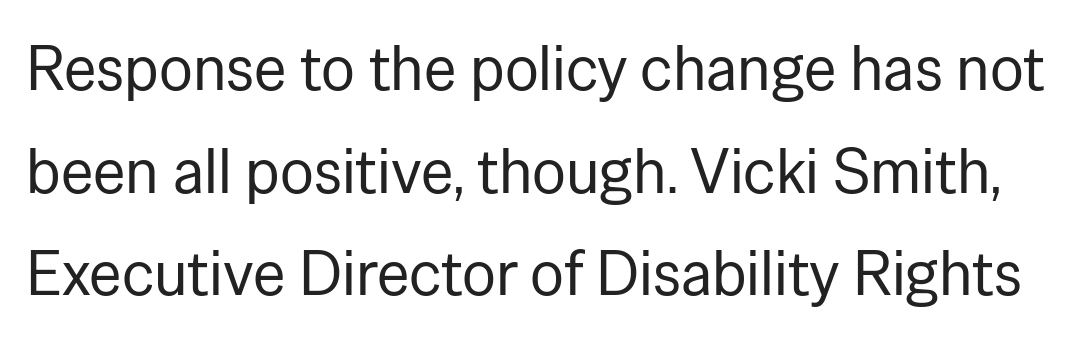
This rendering employs a face without finishing strokes, i.e., a sans-serif. A typesetter would call this leading conventional body-copy spacing. The passage shown has conventional tracking throughout. This is not heavy type; no bold has been used. Do the letters lean? They stand straight. A typesetter would call this proportional, since set widths differ per character.
